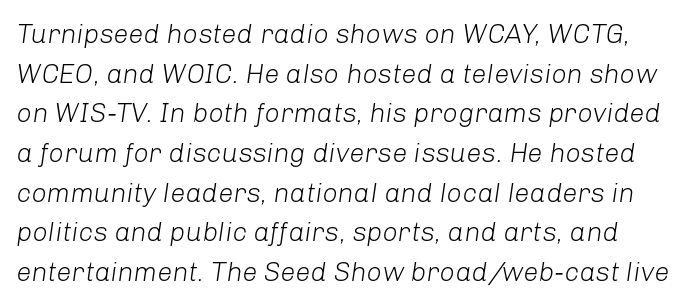
{"italic": "yes", "lean": "right", "slant_degrees": 8, "bold": "no", "underline": "no", "line_spacing": "normal", "line_spacing_ratio": 1.47, "letter_spacing": "normal", "letter_spacing_em": 0.0, "glyph_px": 27}
